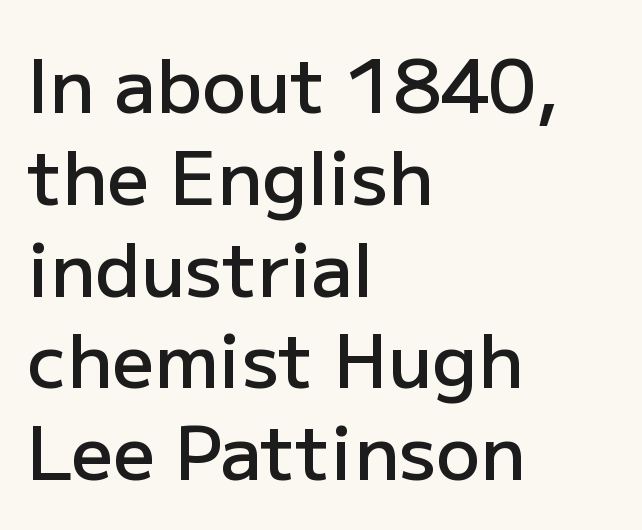
{"serif": "no", "italic": "no", "bold": "semi", "weight": "semibold", "width": "normal", "stroke_contrast": "low", "x_height": "medium", "monospaced": "no", "underline": "no", "align": "left", "line_spacing_ratio": 1.24, "letter_spacing": "normal", "letter_spacing_em": 0.0, "glyph_px": 74}
